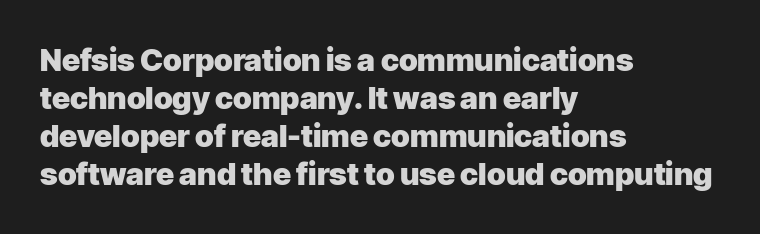
The image shows 31 px heavy sans-serif type, upright; set left-aligned, line spacing 1.23x, normal letter spacing, not underlined; low stroke contrast and a medium x-height.
